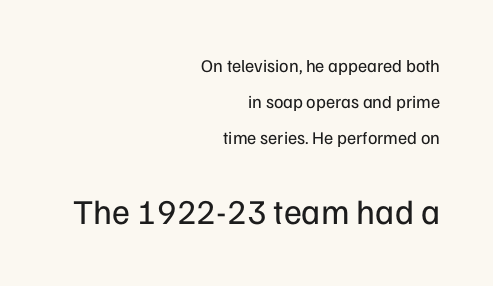
{"serif": "no", "italic": "no", "bold": "no", "weight": "regular", "width": "normal", "stroke_contrast": "low", "x_height": "medium", "monospaced": "no", "underline": "no", "align": "right", "line_spacing": "loose", "line_spacing_ratio": 1.99, "letter_spacing": "normal", "letter_spacing_em": 0.0, "larger_block": "second", "size_ratio": 1.94, "glyph_px": 35}
